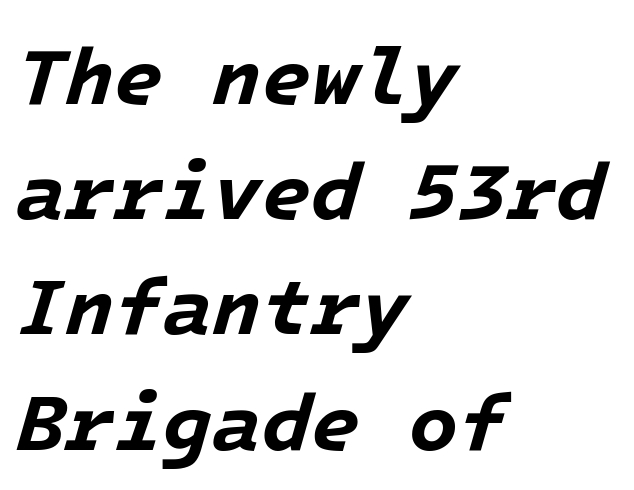
{"italic": "yes", "lean": "right", "slant_degrees": 16, "bold": "yes", "weight": "bold", "width": "normal", "stroke_contrast": "low", "x_height": "medium", "underline": "no", "align": "left", "line_spacing": "normal", "line_spacing_ratio": 1.44, "letter_spacing": "normal", "letter_spacing_em": 0.0, "glyph_px": 80}
